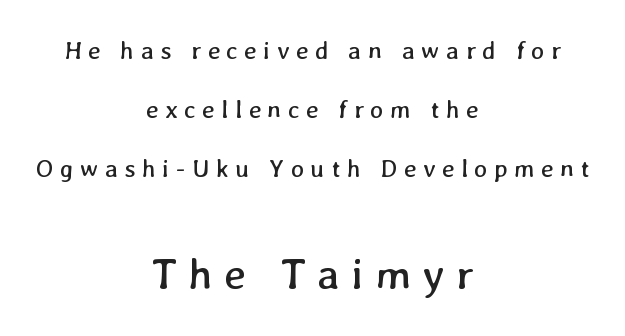
The image shows 44 px regular-weight type; set centered, loose line spacing (2.36x), unusually wide letter spacing (+0.26 em), not underlined; the second (bottom) block is 1.76x larger; low stroke contrast and a medium x-height.
